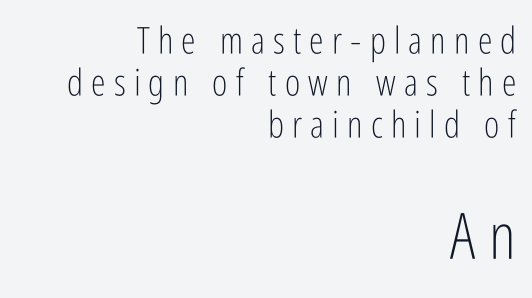
Q: Is the text bold? A: No.
Q: Is the text italic (slanted)? A: No, it is upright.
Q: Is the typeface a serif or a sans-serif typeface? A: Sans-serif.
Q: Is the text underlined? A: No.
Q: How is the paragraph aligned? A: Right-aligned.
Q: Is the spacing between letters normal or unusually wide? A: Unusually wide.
Q: Is the spacing between lines tight, normal or loose? A: Tight.
Q: Which block of text is set in a larger size, the first (top) or the second (bottom)? A: The second (bottom) one.
Q: Width (condensed, normal, or wide)? A: Condensed.
Q: Stroke contrast? A: Low.
Q: x-height? A: Medium.
Q: Monospaced? A: No.
